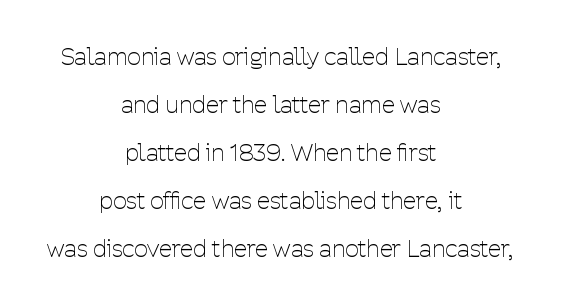
{"italic": "no", "bold": "no", "underline": "no", "align": "center", "line_spacing": "loose", "line_spacing_ratio": 2.0, "letter_spacing": "normal", "letter_spacing_em": 0.0, "glyph_px": 24}
